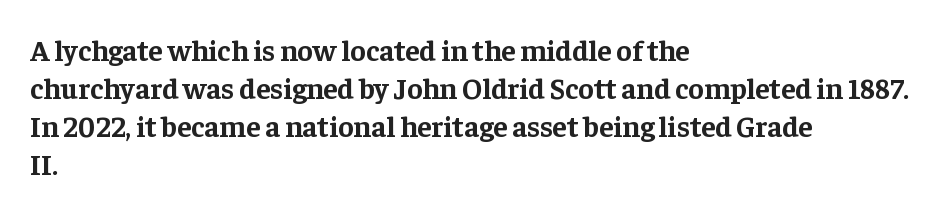
The image shows 29 px bold serif type, upright; set left-aligned, normal line spacing (1.31x), normal letter spacing, not underlined; low stroke contrast and a medium x-height.
